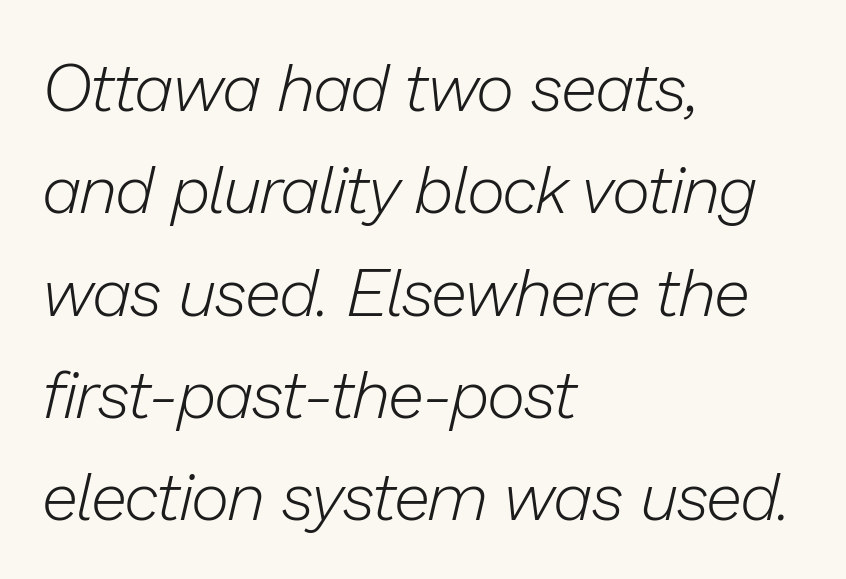
Q: Is the text bold? A: No.
Q: Is the text italic (slanted)? A: Yes, it leans right by about 13 degrees.
Q: Is the text underlined? A: No.
Q: How is the paragraph aligned? A: Left-aligned.
Q: Is the spacing between letters normal or unusually wide? A: Normal.
Q: Is the spacing between lines tight, normal or loose? A: Normal.
Q: Width (condensed, normal, or wide)? A: Normal.
Q: Stroke contrast? A: Low.
Q: x-height? A: Medium.
Q: Monospaced? A: No.
